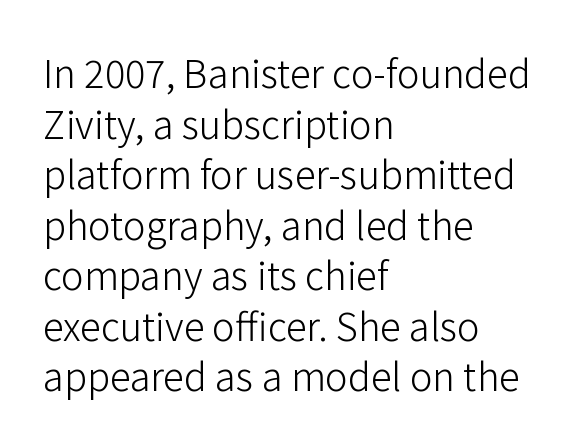
Q: Is the text bold? A: No.
Q: Is the text italic (slanted)? A: No, it is upright.
Q: Is the typeface a serif or a sans-serif typeface? A: Sans-serif.
Q: Is the text underlined? A: No.
Q: How is the paragraph aligned? A: Left-aligned.
Q: Is the spacing between letters normal or unusually wide? A: Normal.
Q: Is the spacing between lines tight, normal or loose? A: Normal.
Q: Width (condensed, normal, or wide)? A: Normal.
Q: Stroke contrast? A: Low.
Q: x-height? A: Medium.
Q: Monospaced? A: No.
